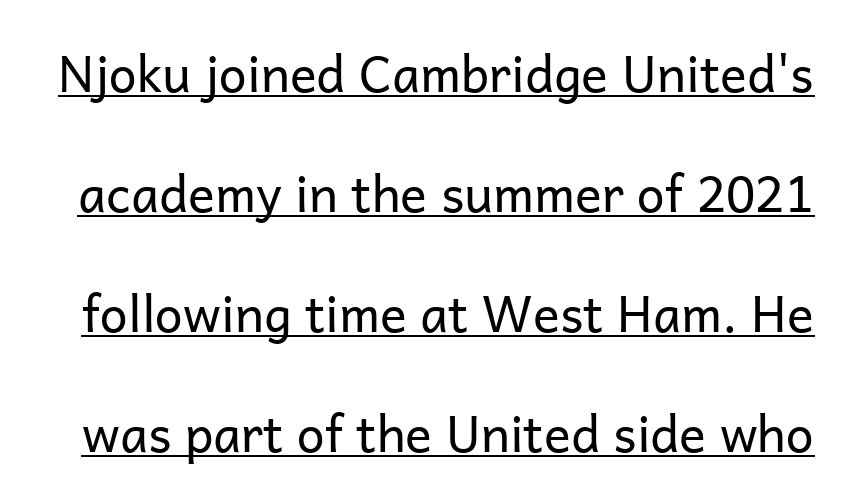
This is not heavy type; no bold has been used. Quick note: not italic, upright. These lines keep a tight, regular rhythm from letter to letter. Proportional: the letters do not fall into vertical columns.
